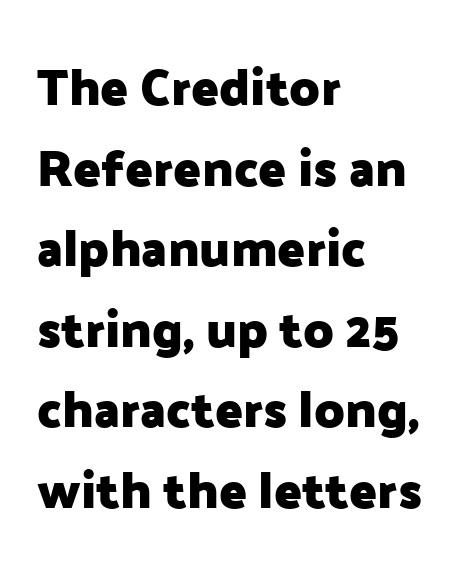
The image shows 51 px heavy sans-serif type, upright; set left-aligned, normal line spacing (1.58x), normal letter spacing, not underlined; low stroke contrast and a medium x-height.
